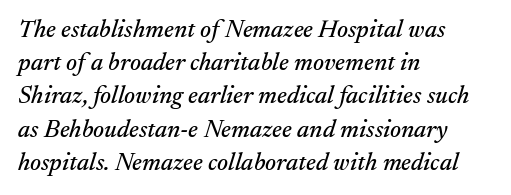
Q: Is the text italic (slanted)? A: Yes, it leans right by about 17 degrees.
Q: Is the text underlined? A: No.
Q: How is the paragraph aligned? A: Left-aligned.
Q: Is the spacing between letters normal or unusually wide? A: Normal.
Q: Is the spacing between lines tight, normal or loose? A: Normal.
